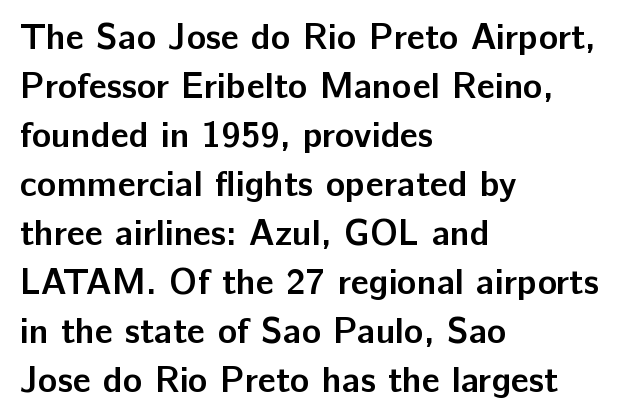
Serifs: no, the terminals of the letterforms are clean. Bold? Absolutely — the strokes are thick and heavy. Alignment: flush left. These lines are rendered in a variable-pitch font. Reading down the column, the eye jumps a familiar distance to each next line.
